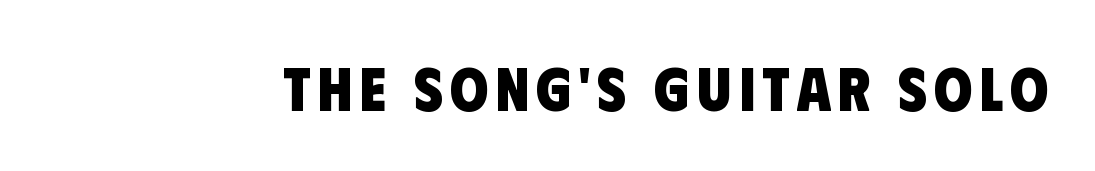
Q: Is the text bold? A: Yes.
Q: Is the typeface a serif or a sans-serif typeface? A: Sans-serif.
Q: Is the text underlined? A: No.
Q: Width (condensed, normal, or wide)? A: Condensed.
Q: Stroke contrast? A: Low.
Q: x-height? A: Large.
Q: Monospaced? A: No.
